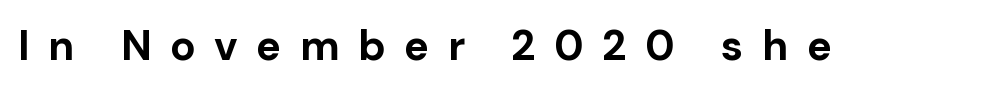
{"serif": "no", "italic": "no", "bold": "yes", "weight": "bold", "width": "normal", "stroke_contrast": "low", "x_height": "medium", "monospaced": "no", "underline": "no", "letter_spacing": "wide", "letter_spacing_em": 0.44, "glyph_px": 42}
